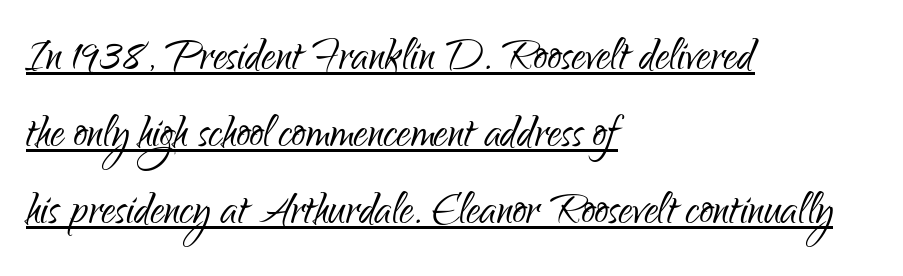
Compared with a centered layout, this one pins lines to the left instead. Do the characters align in a grid? No, the font is proportional. The lettering is marked with a stroke running underneath it. Vertically, the passage feels balanced, rows spaced as you'd expect. To sum up the face: it is a sans, with no serifs.
